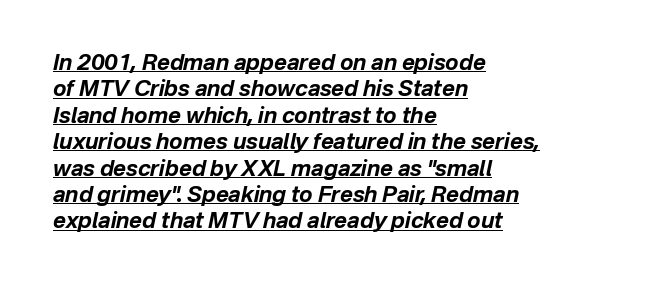
{"italic": "yes", "lean": "right", "slant_degrees": 12, "bold": "yes", "underline": "yes", "align": "left", "line_spacing_ratio": 1.2, "letter_spacing": "normal", "letter_spacing_em": 0.0, "glyph_px": 22}
